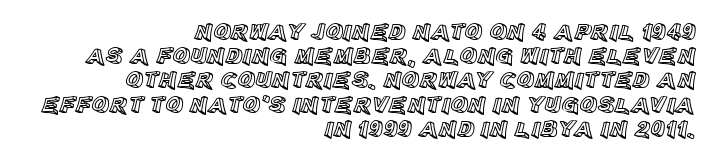
The image shows 24 px text type; set right-aligned, tight line spacing (1.01x), normal letter spacing, not underlined.
